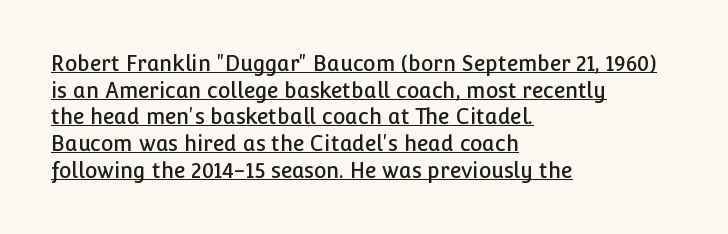
{"italic": "no", "underline": "yes", "align": "left", "line_spacing": "normal", "line_spacing_ratio": 1.27, "letter_spacing": "normal", "letter_spacing_em": 0.0, "glyph_px": 21}
